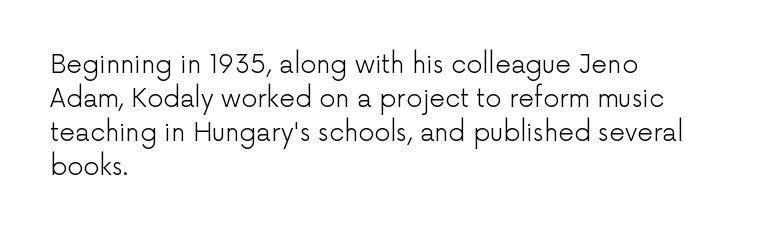
The image shows 25 px text type, upright; set left-aligned, normal line spacing (1.36x), normal letter spacing, not underlined.
